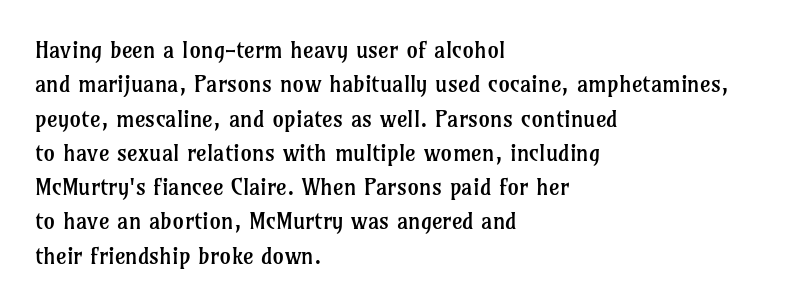
The vertical gap from one line to the next is medium. These lines were composed using upright roman letters. Horizontal alignment here is leftward, the default for most running prose. The gaps between neighbouring characters are ordinary and unremarkable. Weight: regular or lighter.
